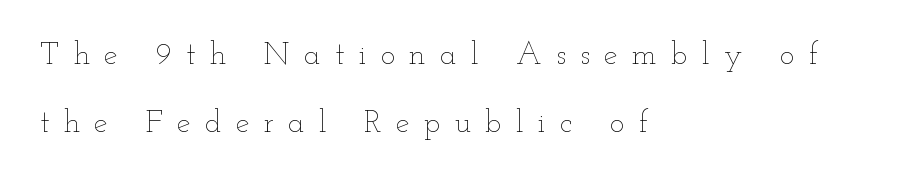
{"italic": "no", "bold": "no", "weight": "thin", "width": "wide", "stroke_contrast": "low", "x_height": "small", "monospaced": "no", "underline": "no", "align": "left", "line_spacing": "loose", "line_spacing_ratio": 2.2, "letter_spacing": "wide", "letter_spacing_em": 0.46, "glyph_px": 31}
